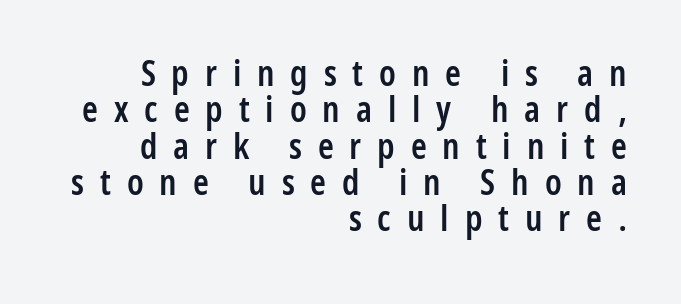
{"serif": "no", "italic": "no", "bold": "semi", "weight": "semibold", "width": "condensed", "stroke_contrast": "low", "x_height": "medium", "monospaced": "no", "underline": "no", "align": "right", "line_spacing": "tight", "line_spacing_ratio": 1.01, "letter_spacing": "wide", "letter_spacing_em": 0.44, "glyph_px": 36}
